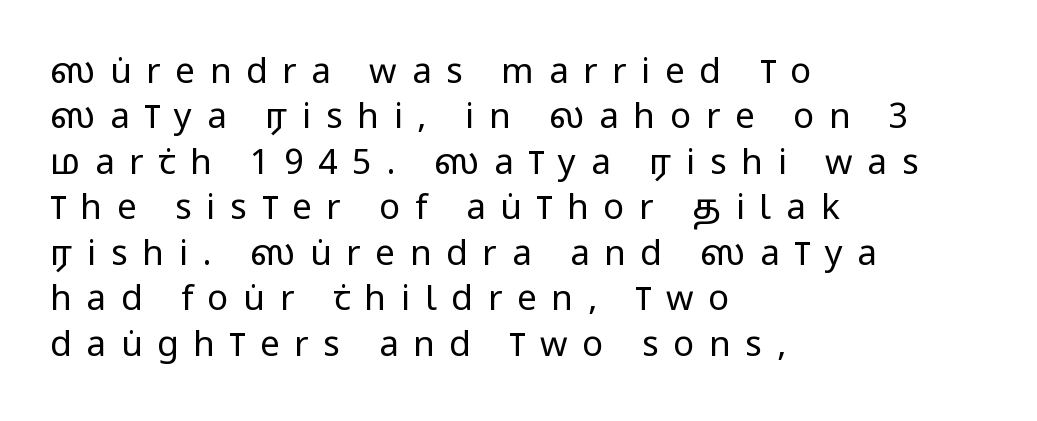
Q: Is the text bold? A: No.
Q: Is the text italic (slanted)? A: No, it is upright.
Q: Is the typeface a serif or a sans-serif typeface? A: Sans-serif.
Q: Is the text underlined? A: No.
Q: How is the paragraph aligned? A: Left-aligned.
Q: Is the spacing between letters normal or unusually wide? A: Unusually wide.
Q: Is the spacing between lines tight, normal or loose? A: Normal.
Q: Width (condensed, normal, or wide)? A: Condensed.
Q: Stroke contrast? A: Low.
Q: x-height? A: Large.
Q: Monospaced? A: No.
